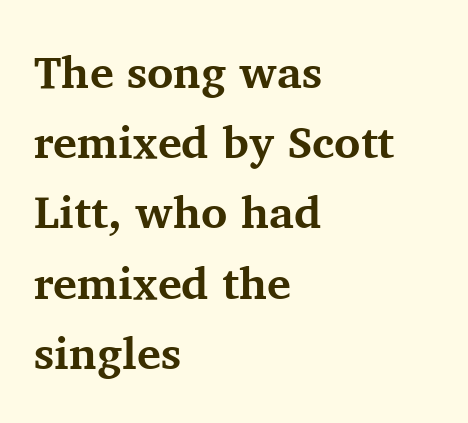
{"serif": "yes", "italic": "no", "bold": "yes", "weight": "bold", "width": "normal", "stroke_contrast": "medium", "x_height": "medium", "monospaced": "no", "underline": "no", "align": "left", "line_spacing": "normal", "line_spacing_ratio": 1.56, "letter_spacing": "normal", "letter_spacing_em": 0.0, "glyph_px": 45}
